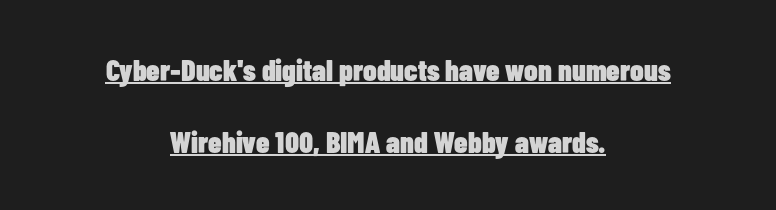
The image shows 30 px heavy, condensed sans-serif type, upright; set centered, loose line spacing (2.4x), normal letter spacing, underlined; low stroke contrast and a medium x-height.
